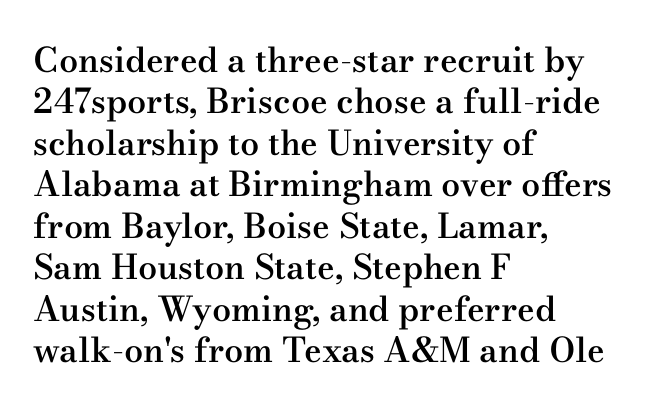
The image shows 34 px semibold, wide serif type, upright; set left-aligned, line spacing 1.22x, normal letter spacing, not underlined; medium stroke contrast and a small x-height.
